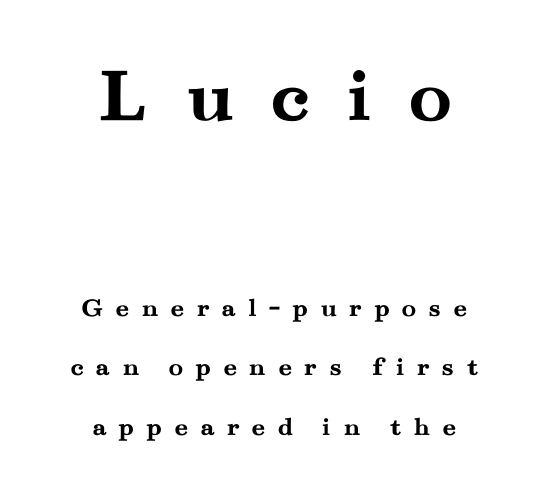
{"serif": "yes", "italic": "no", "bold": "yes", "weight": "semibold", "width": "wide", "stroke_contrast": "medium", "x_height": "small", "monospaced": "no", "underline": "no", "align": "center", "line_spacing": "loose", "line_spacing_ratio": 2.21, "letter_spacing": "wide", "letter_spacing_em": 0.44, "larger_block": "first", "size_ratio": 2.96, "glyph_px": 80}
